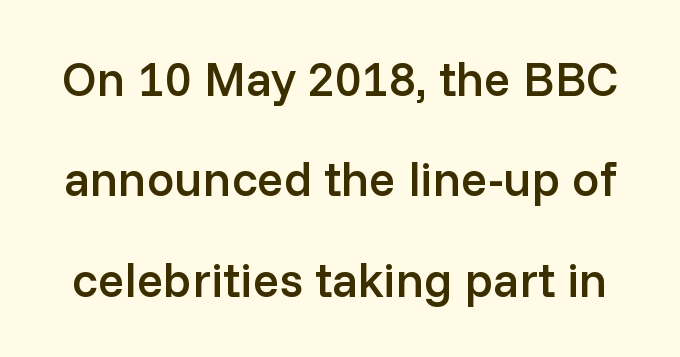
The passage shown stacks its lines with a broad gap. The typesetting leans somewhat heavy: a semibold. I'd call this a sans setting — the letters go barefoot. Any mark beneath the type? The region is blank. In terms of letterspacing, this is plain default setting. The specimen reads as upright at a glance.
